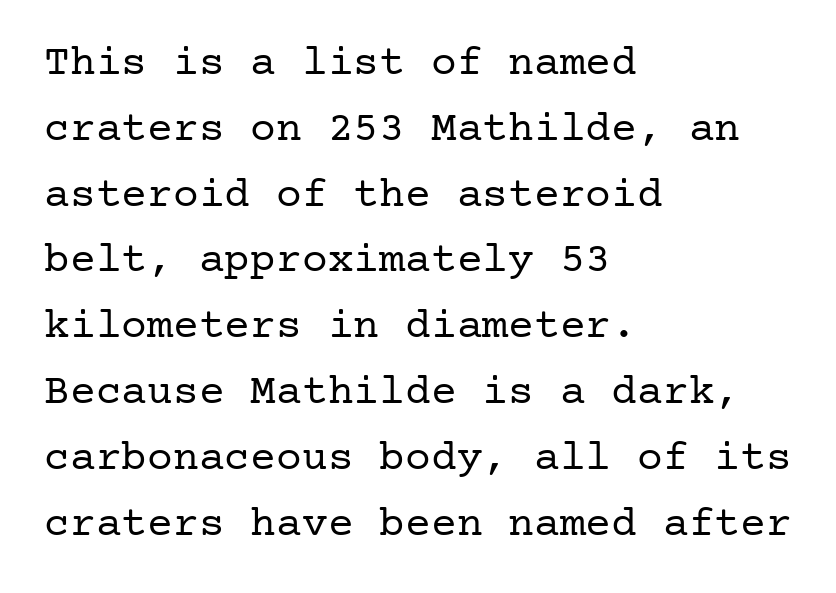
Serifs: yes, visible at the terminals of the letterforms. Check under the words: just untouched page. In terms of letterspacing, this is plain default setting. These glyphs show unthickened strokes, regular width or finer.
